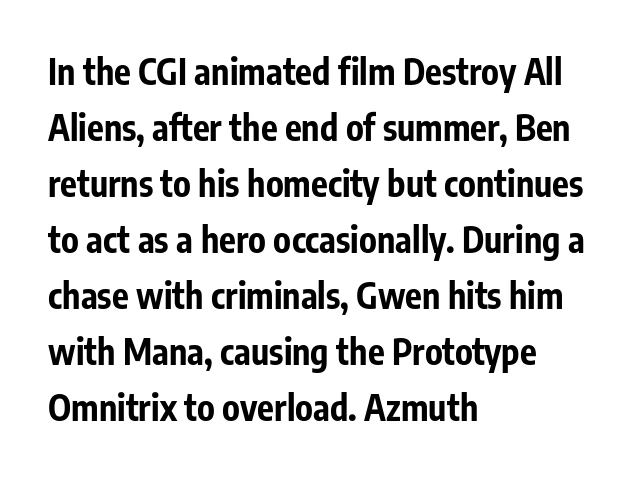
Q: Is the text bold? A: Yes.
Q: Is the text italic (slanted)? A: No, it is upright.
Q: Is the typeface a serif or a sans-serif typeface? A: Sans-serif.
Q: Is the text underlined? A: No.
Q: How is the paragraph aligned? A: Left-aligned.
Q: Is the spacing between letters normal or unusually wide? A: Normal.
Q: Is the spacing between lines tight, normal or loose? A: Normal.
Q: Width (condensed, normal, or wide)? A: Condensed.
Q: Stroke contrast? A: Low.
Q: x-height? A: Medium.
Q: Monospaced? A: No.
